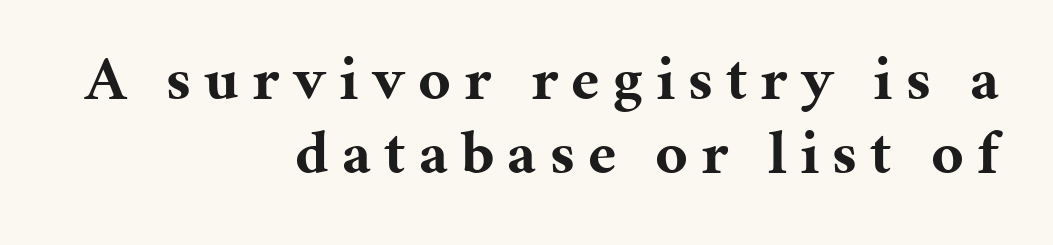
{"serif": "yes", "italic": "no", "bold": "yes", "weight": "bold", "width": "normal", "stroke_contrast": "medium", "x_height": "medium", "monospaced": "no", "underline": "no", "align": "right", "line_spacing_ratio": 1.19, "letter_spacing": "wide", "letter_spacing_em": 0.21, "glyph_px": 62}
